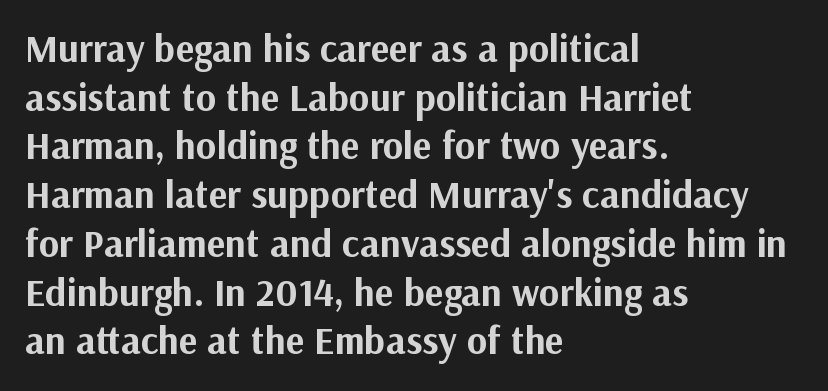
The image shows 39 px bold sans-serif type, upright; set left-aligned, normal line spacing (1.25x), normal letter spacing, not underlined; medium stroke contrast and a medium x-height.
